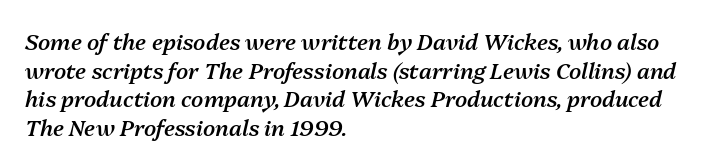
{"italic": "yes", "lean": "right", "slant_degrees": 13, "bold": "semi", "underline": "no", "align": "left", "line_spacing": "normal", "line_spacing_ratio": 1.3, "letter_spacing": "normal", "letter_spacing_em": 0.0, "glyph_px": 22}
